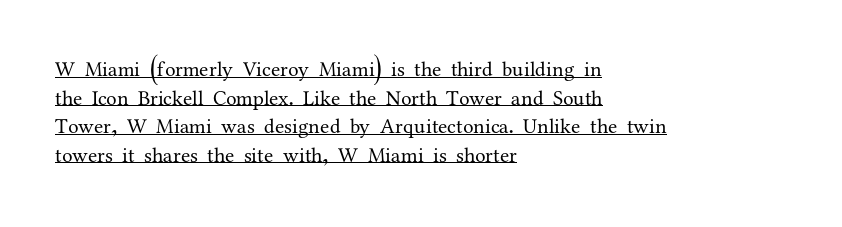
The image shows 21 px text type, upright; set left-aligned, normal line spacing (1.36x), normal letter spacing, underlined.
